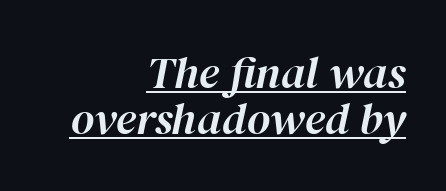
{"italic": "yes", "lean": "right", "slant_degrees": 12, "width": "normal", "stroke_contrast": "high", "x_height": "medium", "monospaced": "no", "underline": "yes", "align": "right", "line_spacing": "tight", "line_spacing_ratio": 1.02, "letter_spacing": "normal", "letter_spacing_em": 0.0, "glyph_px": 45}
